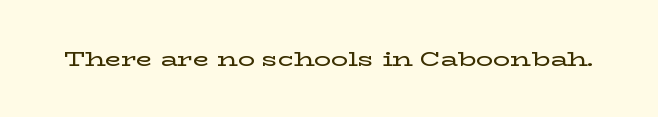
{"italic": "no", "underline": "no", "letter_spacing": "normal", "letter_spacing_em": 0.0, "glyph_px": 21}
